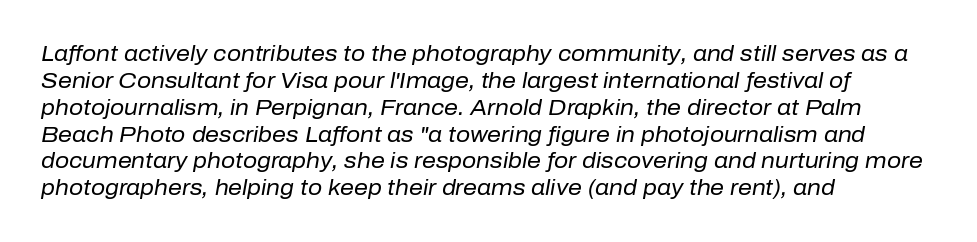
{"italic": "yes", "lean": "right", "slant_degrees": 10, "bold": "no", "underline": "no", "align": "left", "line_spacing_ratio": 1.22, "letter_spacing": "normal", "letter_spacing_em": 0.0, "glyph_px": 22}
